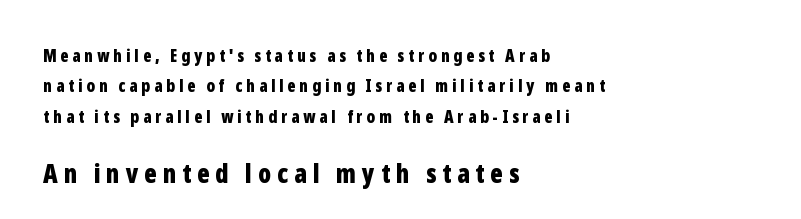
Teacher's note: observe the even left margin — that is flush-left alignment. Descenders hang freely into open space. No italicization has been applied; the sample stays upright. Block two is the big one; block one sits smaller above it.
